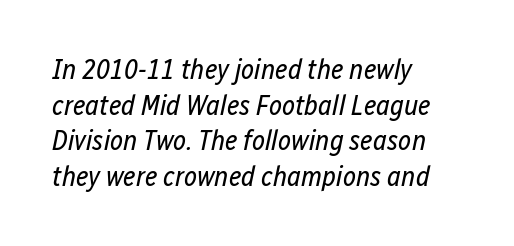
{"italic": "yes", "lean": "right", "slant_degrees": 12, "bold": "no", "weight": "regular", "width": "condensed", "stroke_contrast": "low", "x_height": "medium", "monospaced": "no", "underline": "no", "align": "left", "line_spacing": "normal", "line_spacing_ratio": 1.27, "letter_spacing": "normal", "letter_spacing_em": 0.0, "glyph_px": 28}
